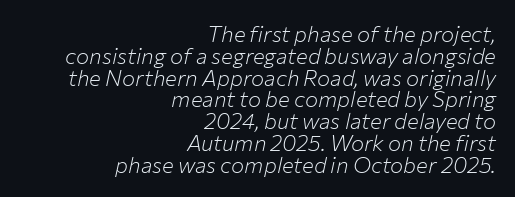
{"italic": "yes", "lean": "right", "slant_degrees": 12, "bold": "no", "underline": "no", "align": "right", "line_spacing": "tight", "line_spacing_ratio": 0.99, "letter_spacing": "normal", "letter_spacing_em": 0.0, "glyph_px": 22}
